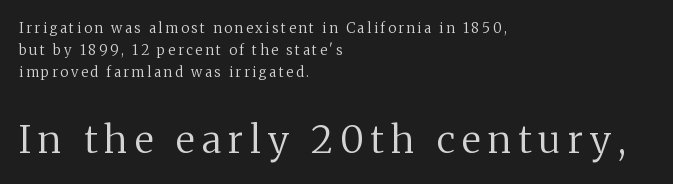
{"serif": "yes", "italic": "no", "bold": "no", "weight": "regular", "width": "normal", "stroke_contrast": "medium", "x_height": "medium", "monospaced": "no", "underline": "no", "align": "left", "line_spacing": "normal", "line_spacing_ratio": 1.57, "larger_block": "second", "size_ratio": 2.71, "glyph_px": 38}
